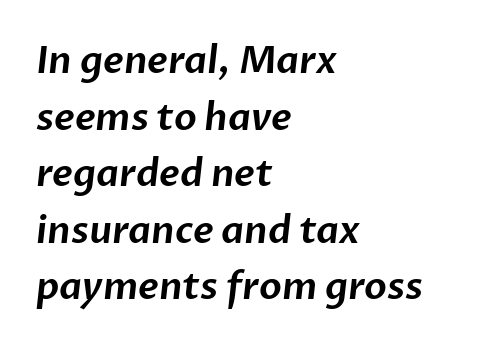
{"serif": "no", "width": "normal", "stroke_contrast": "low", "x_height": "medium", "monospaced": "no", "underline": "no", "align": "left", "line_spacing": "normal", "line_spacing_ratio": 1.53, "letter_spacing": "normal", "letter_spacing_em": 0.0, "glyph_px": 37}
